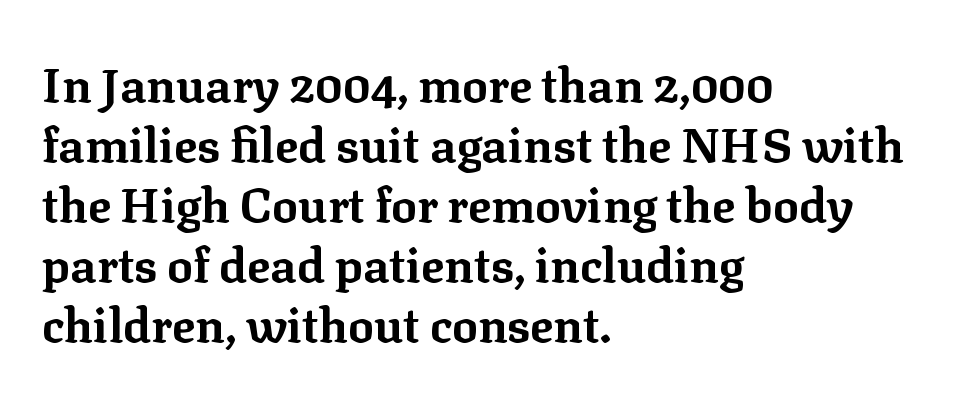
The image shows 48 px bold serif type, upright; set left-aligned, normal line spacing (1.25x), normal letter spacing, not underlined; low stroke contrast and a medium x-height.
